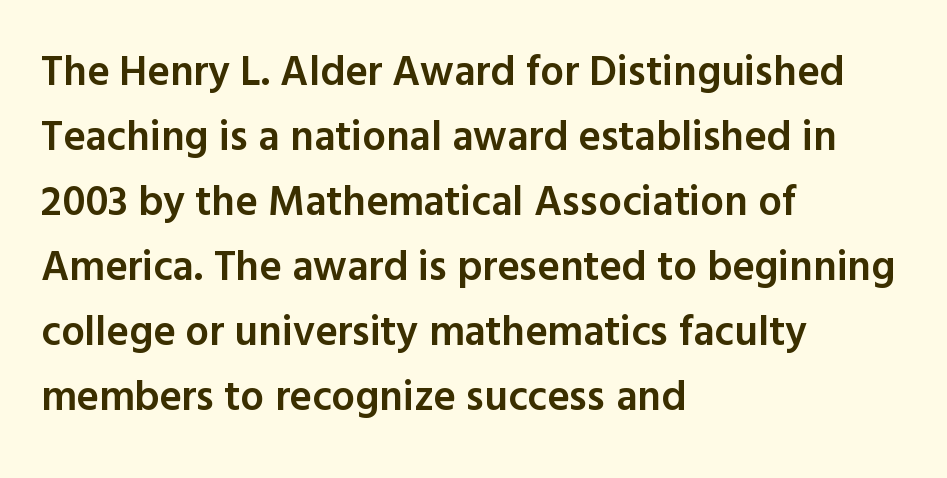
The image shows 42 px semibold sans-serif type, upright; set left-aligned, normal line spacing (1.55x), normal letter spacing, not underlined; a medium x-height.
